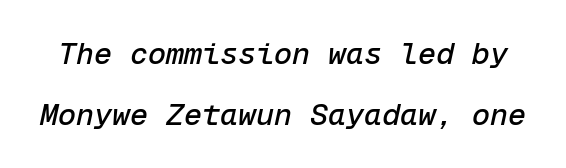
The image shows 30 px text type, italic (leaning right), monospaced; set loose line spacing (2.05x), normal letter spacing, not underlined; low stroke contrast and a medium x-height.
